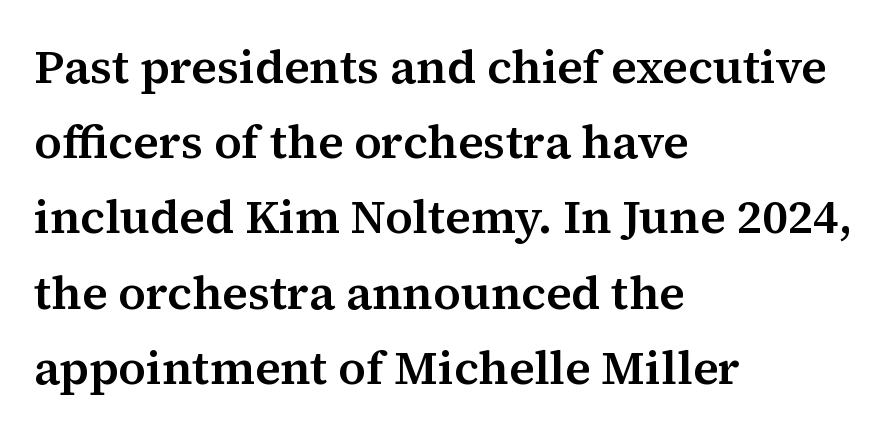
The image shows 47 px serif type, upright; set left-aligned, normal line spacing (1.6x), normal letter spacing, not underlined; medium stroke contrast and a medium x-height.
